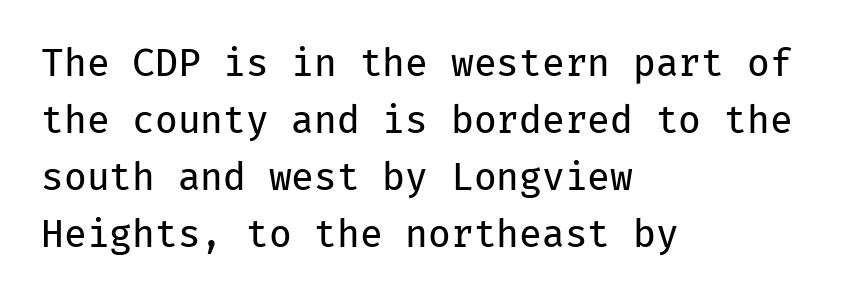
{"serif": "no", "italic": "no", "bold": "no", "weight": "regular", "width": "normal", "stroke_contrast": "low", "x_height": "medium", "monospaced": "yes", "underline": "no", "align": "left", "line_spacing": "normal", "line_spacing_ratio": 1.54, "letter_spacing": "normal", "letter_spacing_em": 0.0, "glyph_px": 37}
